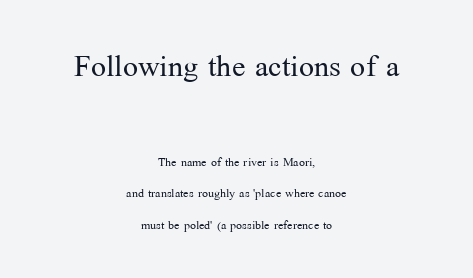
Q: Is the text bold? A: No.
Q: Is the text italic (slanted)? A: No, it is upright.
Q: Is the typeface a serif or a sans-serif typeface? A: Serif.
Q: Is the text underlined? A: No.
Q: How is the paragraph aligned? A: Centered.
Q: Is the spacing between letters normal or unusually wide? A: Normal.
Q: Is the spacing between lines tight, normal or loose? A: Loose.
Q: Which block of text is set in a larger size, the first (top) or the second (bottom)? A: The first (top) one.
Q: Width (condensed, normal, or wide)? A: Normal.
Q: Stroke contrast? A: Medium.
Q: x-height? A: Medium.
Q: Monospaced? A: No.
